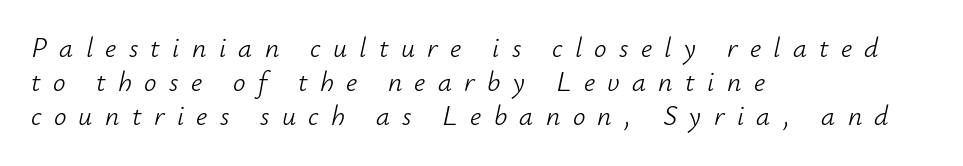
Q: Is the text bold? A: No.
Q: Is the text italic (slanted)? A: Yes, it leans right by about 12 degrees.
Q: Is the text underlined? A: No.
Q: How is the paragraph aligned? A: Left-aligned.
Q: Is the spacing between letters normal or unusually wide? A: Unusually wide.
Q: Width (condensed, normal, or wide)? A: Normal.
Q: Stroke contrast? A: Low.
Q: x-height? A: Small.
Q: Monospaced? A: No.
